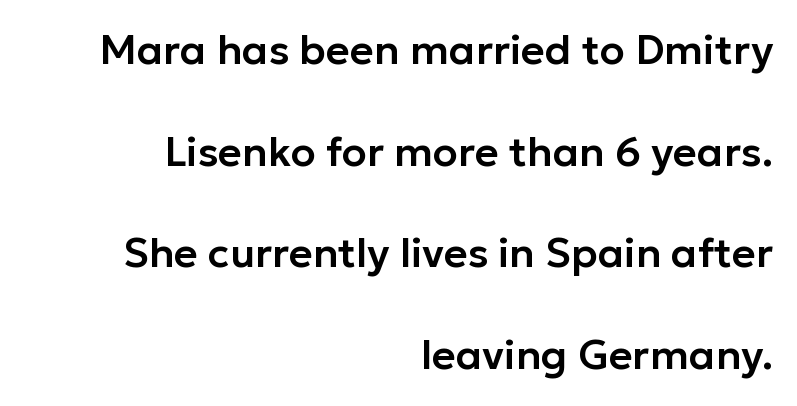
Q: Is the text italic (slanted)? A: No, it is upright.
Q: Is the typeface a serif or a sans-serif typeface? A: Sans-serif.
Q: Is the text underlined? A: No.
Q: How is the paragraph aligned? A: Right-aligned.
Q: Is the spacing between letters normal or unusually wide? A: Normal.
Q: Is the spacing between lines tight, normal or loose? A: Loose.
Q: Width (condensed, normal, or wide)? A: Normal.
Q: Stroke contrast? A: Low.
Q: x-height? A: Medium.
Q: Monospaced? A: No.
